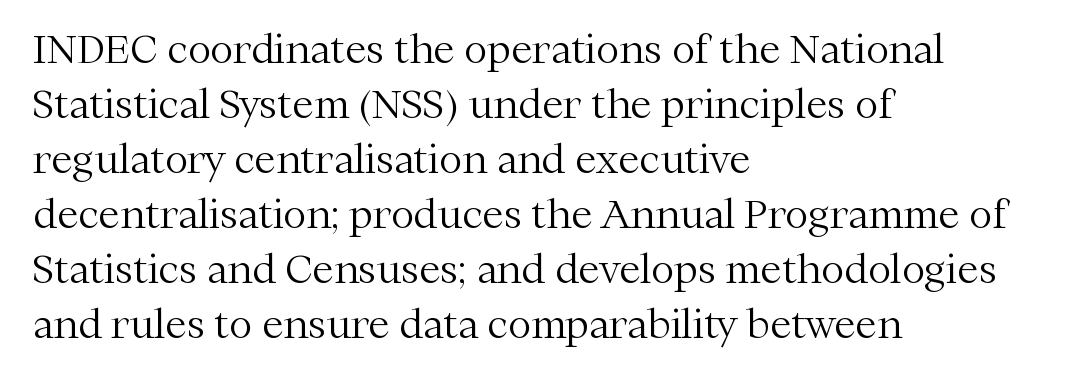
{"serif": "yes", "italic": "no", "bold": "no", "weight": "light", "width": "normal", "stroke_contrast": "medium", "x_height": "medium", "monospaced": "no", "underline": "no", "align": "left", "line_spacing": "normal", "line_spacing_ratio": 1.41, "letter_spacing": "normal", "letter_spacing_em": 0.0, "glyph_px": 39}
